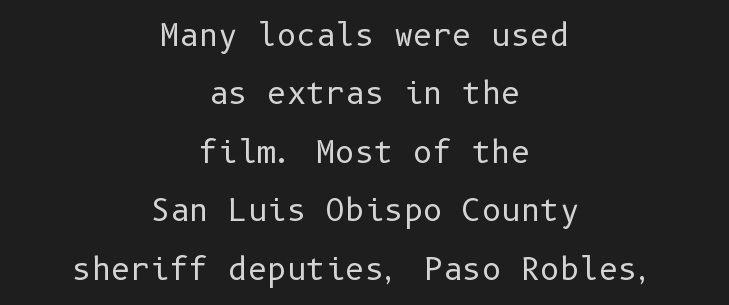
Style check: upright. The passage is arranged like a title page — every line centered. Vertical spacing — loose. Standard letterfit; no display-style spreading of the glyphs.
